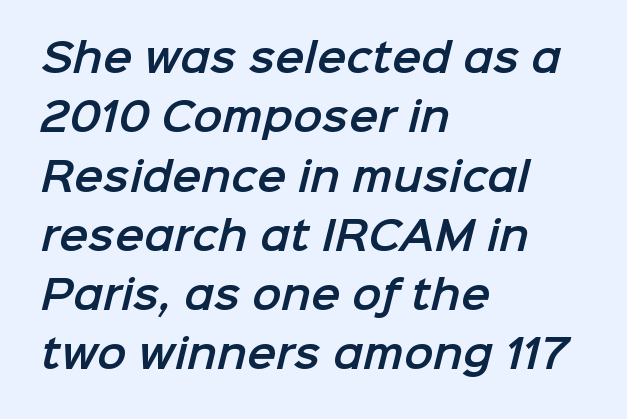
{"serif": "no", "width": "normal", "stroke_contrast": "low", "x_height": "medium", "monospaced": "no", "underline": "no", "align": "left", "line_spacing": "normal", "line_spacing_ratio": 1.52, "letter_spacing": "normal", "letter_spacing_em": 0.0, "glyph_px": 39}
